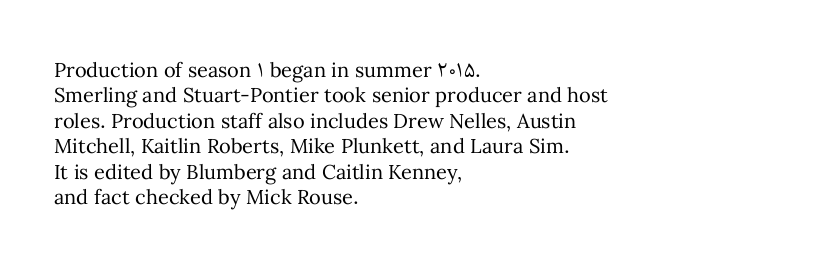
{"italic": "no", "bold": "no", "underline": "no", "align": "left", "line_spacing": "normal", "line_spacing_ratio": 1.27, "letter_spacing": "normal", "letter_spacing_em": 0.0, "glyph_px": 20}
